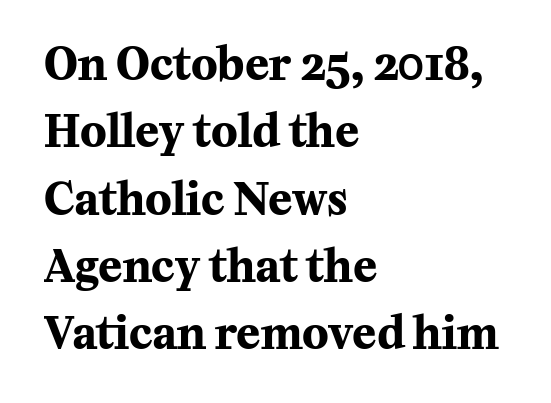
In terms of letterform style, serifs are clearly present. The passage shown is typed in a proportional face where columns would drift. The strokes are fattened all the way to bold. This sample is left-justified, so line endings fall wherever the words run out.
